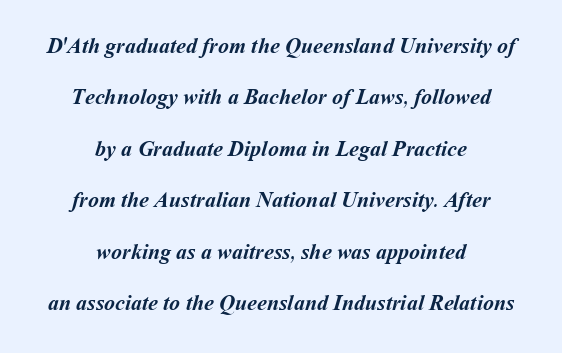
Q: Is the text bold? A: Yes.
Q: Is the text underlined? A: No.
Q: How is the paragraph aligned? A: Centered.
Q: Is the spacing between letters normal or unusually wide? A: Normal.
Q: Is the spacing between lines tight, normal or loose? A: Loose.
